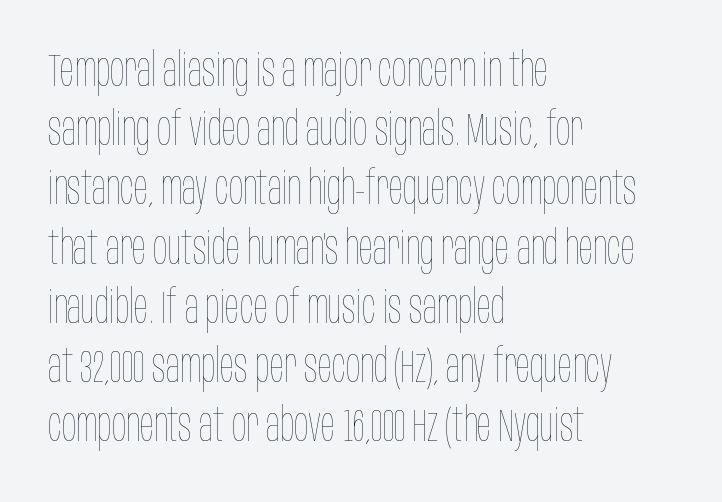
The image shows 47 px thin, condensed type, upright; set left-aligned, normal line spacing (1.26x), normal letter spacing, not underlined; low stroke contrast and a large x-height.
